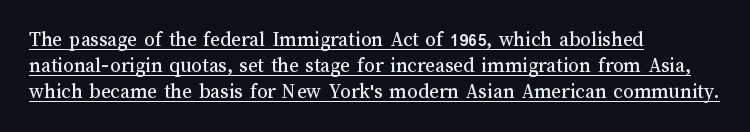
Q: Is the text italic (slanted)? A: No, it is upright.
Q: Is the text underlined? A: Yes.
Q: How is the paragraph aligned? A: Left-aligned.
Q: Is the spacing between letters normal or unusually wide? A: Normal.
